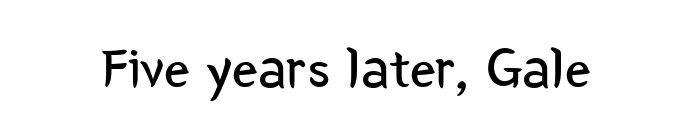
The image shows 57 px regular-weight, condensed sans-serif type, upright; set normal letter spacing, not underlined; low stroke contrast and a medium x-height.
